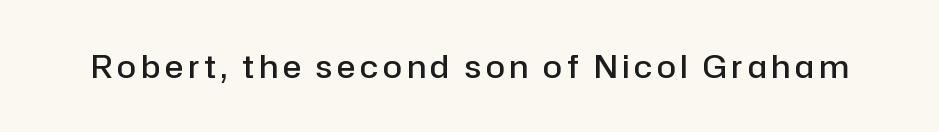
{"serif": "no", "italic": "no", "bold": "semi", "weight": "semibold", "width": "normal", "stroke_contrast": "low", "x_height": "medium", "monospaced": "no", "underline": "no", "glyph_px": 31}
